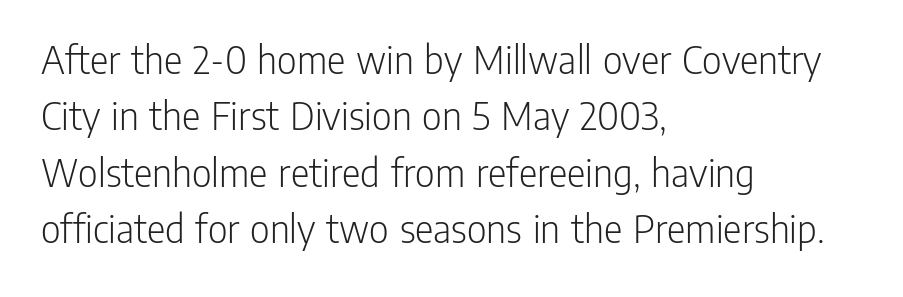
{"serif": "no", "italic": "no", "bold": "no", "weight": "light", "width": "condensed", "stroke_contrast": "low", "x_height": "medium", "monospaced": "no", "underline": "no", "align": "left", "line_spacing": "normal", "line_spacing_ratio": 1.31, "letter_spacing": "normal", "letter_spacing_em": 0.0, "glyph_px": 43}
